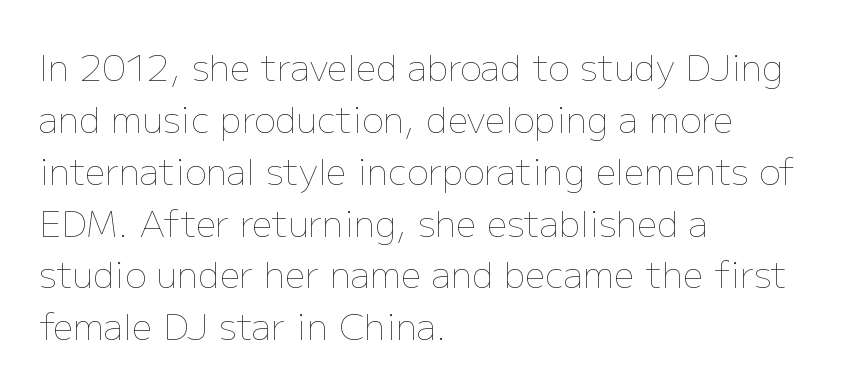
The lettering stays uniformly vertical, giving the passage a roman look. Standard letterfit; no display-style spreading of the glyphs. The weight would be labelled regular, book, light, or lighter still. The passage shown is typed in a proportional face where columns would drift.
